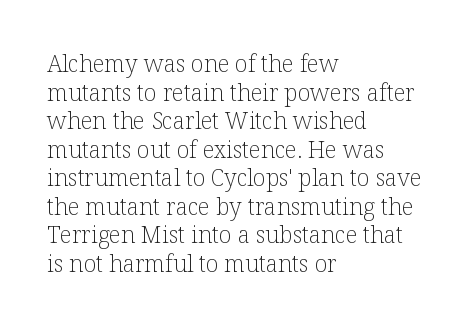
Beneath every word, the page is bare. On a weight scale, this lands at 450 or below. Look at the tracking — it's just the regular setting, nothing added. The typesetter chose a ragged-right arrangement here. Upright lettering throughout.
